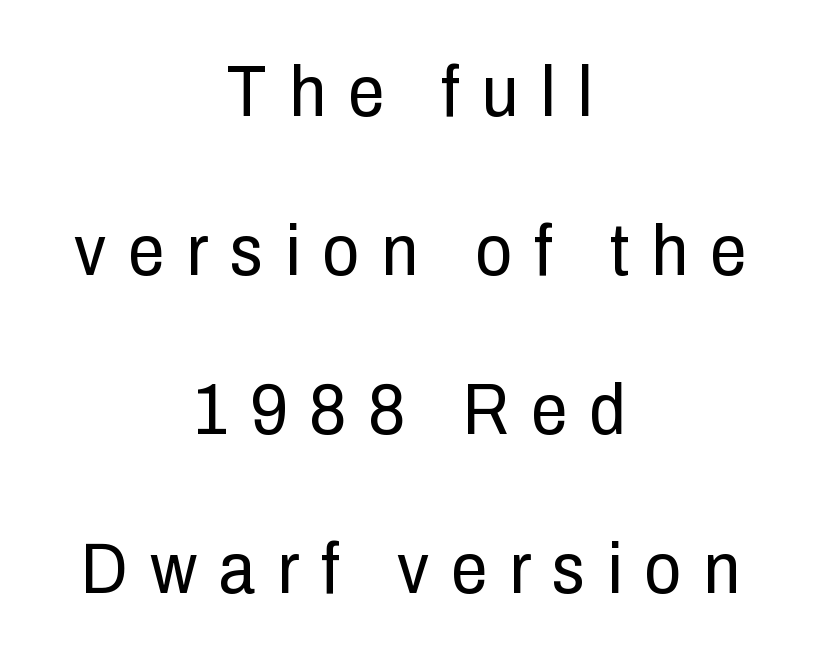
Q: Is the text bold? A: No.
Q: Is the text italic (slanted)? A: No, it is upright.
Q: Is the typeface a serif or a sans-serif typeface? A: Sans-serif.
Q: Is the text underlined? A: No.
Q: How is the paragraph aligned? A: Centered.
Q: Is the spacing between letters normal or unusually wide? A: Unusually wide.
Q: Is the spacing between lines tight, normal or loose? A: Loose.
Q: Width (condensed, normal, or wide)? A: Condensed.
Q: Stroke contrast? A: Low.
Q: x-height? A: Medium.
Q: Monospaced? A: No.
